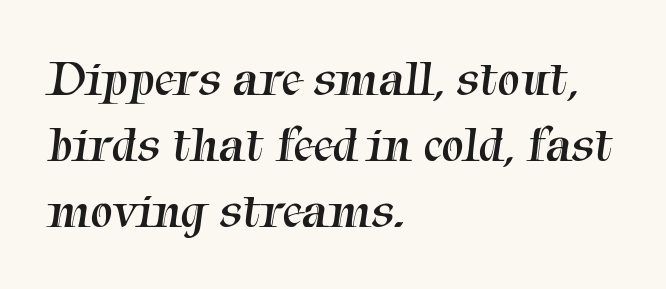
The image shows 50 px regular-weight serif type; set left-aligned, normal line spacing (1.32x), normal letter spacing, not underlined; medium stroke contrast and a medium x-height.
